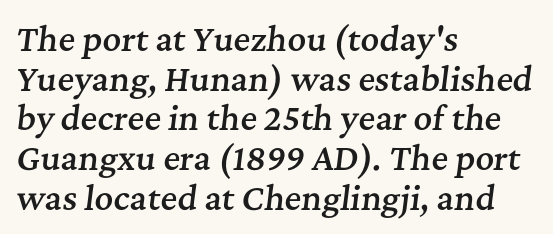
Q: Is the text bold? A: Semi-bold.
Q: Is the text italic (slanted)? A: Yes, it leans right by about 7 degrees.
Q: Is the typeface a serif or a sans-serif typeface? A: Serif.
Q: Is the text underlined? A: No.
Q: How is the paragraph aligned? A: Left-aligned.
Q: Is the spacing between letters normal or unusually wide? A: Normal.
Q: Width (condensed, normal, or wide)? A: Normal.
Q: Stroke contrast? A: Medium.
Q: x-height? A: Medium.
Q: Monospaced? A: No.
